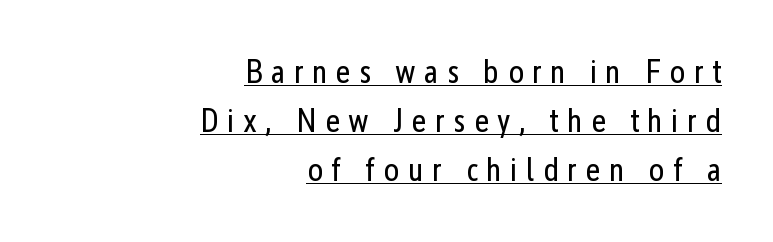
The image shows 33 px regular-weight, condensed sans-serif type, upright; set right-aligned, normal line spacing (1.48x), unusually wide letter spacing (+0.25 em), underlined; low stroke contrast and a medium x-height.
